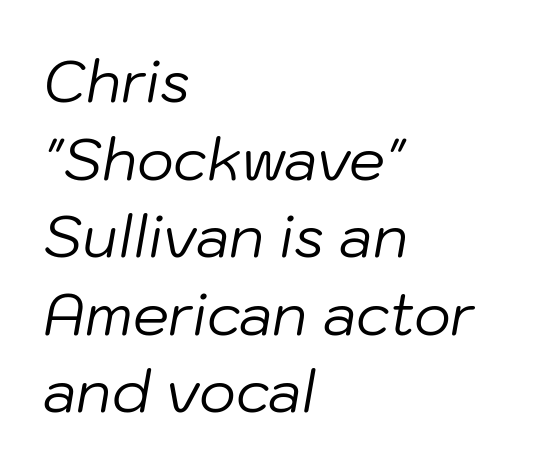
Proportional: the letters do not fall into vertical columns. Reading down the block, your eye returns to a fixed left position each line. The passage shown is not bold in any degree. How are the letters spaced? Ordinarily, with no added tracking. This block has exactly the height ordinary leading produces. The passage shown leans; its letterforms are oblique.
